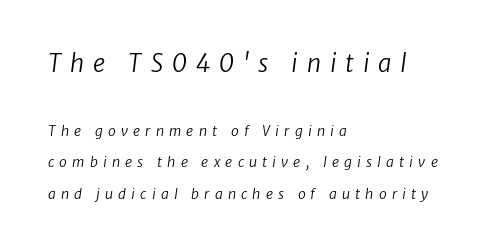
{"bold": "no", "underline": "no", "align": "left", "line_spacing": "loose", "line_spacing_ratio": 2.27, "letter_spacing": "wide", "letter_spacing_em": 0.37, "larger_block": "first", "size_ratio": 1.71, "glyph_px": 24}
